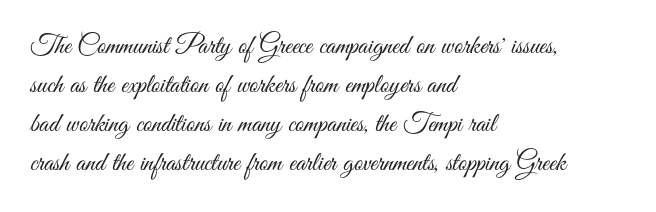
Default kerning and tracking; the words read as compact shapes. No heavy texture on the line: the type isn't bold. Notice how the passage keeps a crisp vertical edge on the left only. Bare-footed words on every line.
